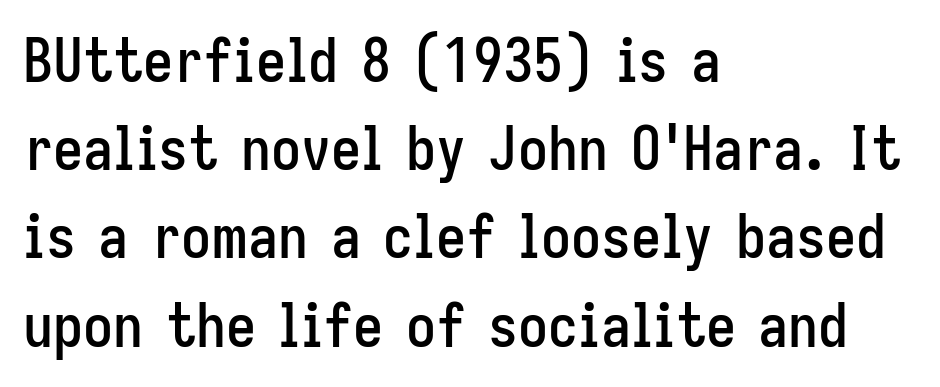
Check where the strokes stop: nothing finishes them off — pure sans. Nothing unusual about the tracking: characters are spaced as the font intends. This sample uses an upright cut, with every glyph sitting square on the baseline. Layout note: lines flush left. Character widths vary here, with narrow letters taking less room than wide ones. If you measured baseline to baseline, you'd find a middling distance.
